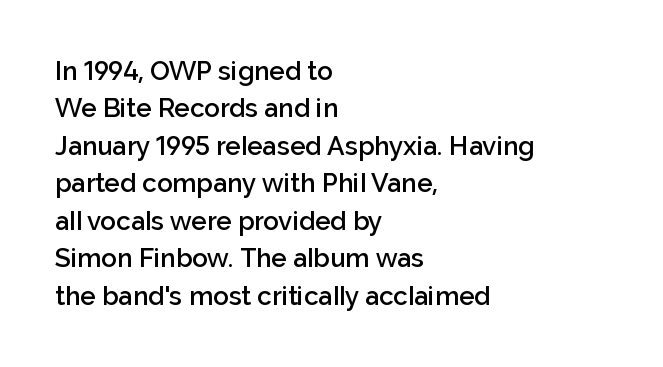
One-word summary of the alignment: left. A bit beefed up — I'd call it semibold rather than bold. Normally led — the rows are evenly, conventionally spaced. Bare-footed words on every line. If you drew a line through each stem, it would be perfectly vertical.
